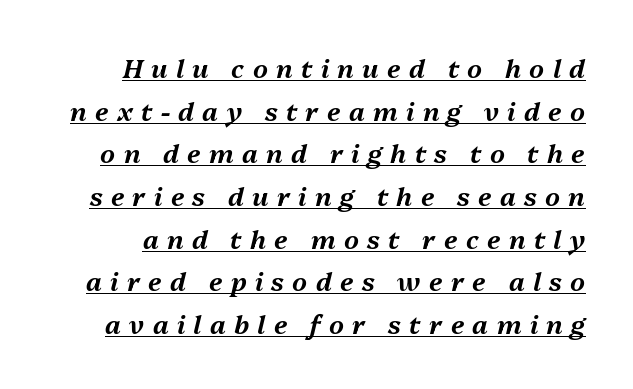
The image shows 26 px text type, italic (leaning right); set normal line spacing (1.64x), unusually wide letter spacing (+0.32 em), underlined.
